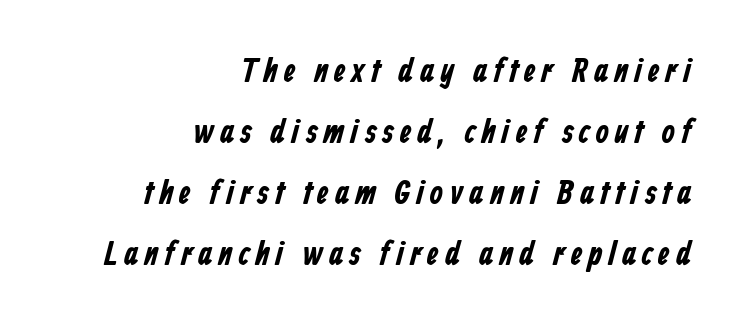
Q: Is the text bold? A: Yes.
Q: Is the typeface a serif or a sans-serif typeface? A: Sans-serif.
Q: Is the text underlined? A: No.
Q: How is the paragraph aligned? A: Right-aligned.
Q: Width (condensed, normal, or wide)? A: Condensed.
Q: Stroke contrast? A: Low.
Q: x-height? A: Medium.
Q: Monospaced? A: No.
